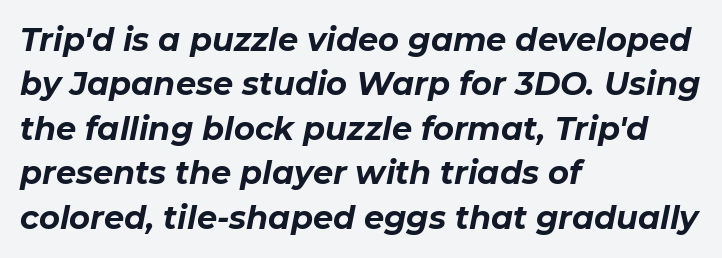
The image shows 32 px bold type, italic (leaning right); set left-aligned, normal line spacing (1.39x), normal letter spacing, not underlined; low stroke contrast and a medium x-height.
